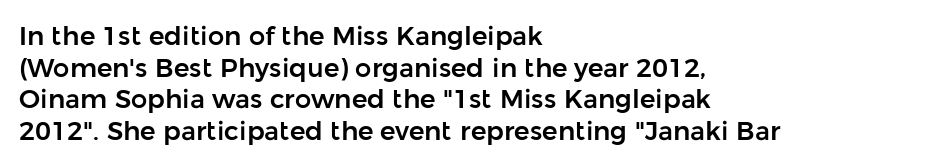
{"italic": "no", "underline": "no", "align": "left", "line_spacing_ratio": 1.22, "letter_spacing": "normal", "letter_spacing_em": 0.0, "glyph_px": 26}
